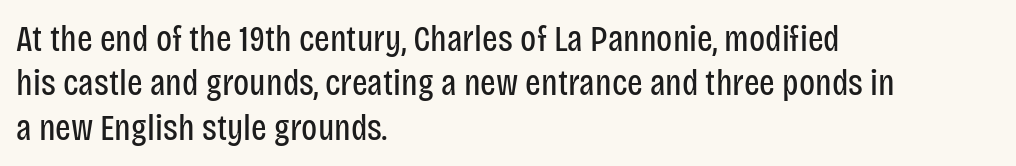
{"serif": "no", "italic": "no", "bold": "no", "weight": "regular", "width": "condensed", "stroke_contrast": "low", "x_height": "large", "monospaced": "no", "underline": "no", "align": "left", "line_spacing_ratio": 1.2, "letter_spacing": "normal", "letter_spacing_em": 0.0, "glyph_px": 37}
